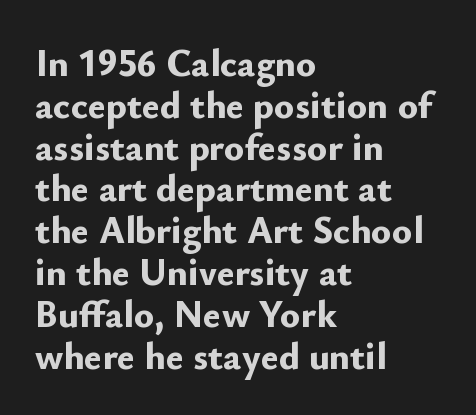
{"serif": "no", "italic": "no", "bold": "yes", "weight": "bold", "width": "normal", "stroke_contrast": "low", "x_height": "small", "monospaced": "no", "underline": "no", "align": "left", "line_spacing": "tight", "line_spacing_ratio": 1.1, "letter_spacing": "normal", "letter_spacing_em": 0.0, "glyph_px": 38}
